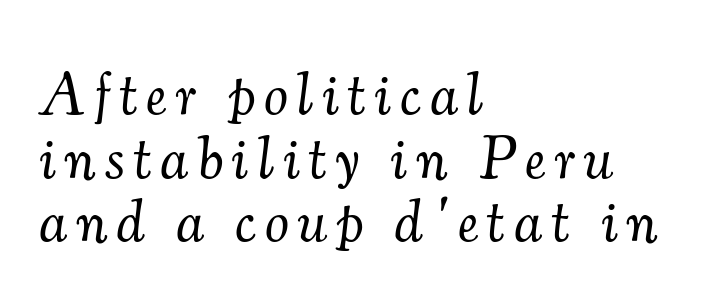
The image shows 60 px light serif type, italic (leaning right); set left-aligned, tight line spacing (1.06x), not underlined; medium stroke contrast and a small x-height.
